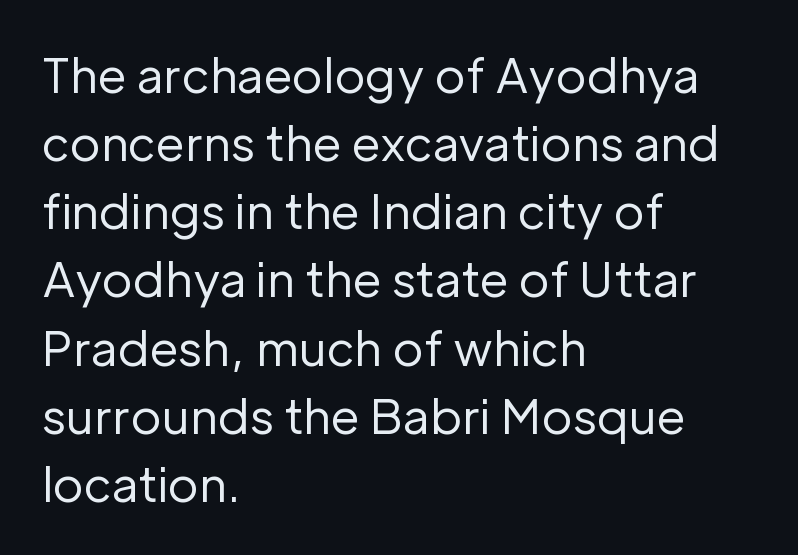
The image shows 47 px regular-weight sans-serif type, upright; set left-aligned, normal line spacing (1.45x), normal letter spacing, not underlined; low stroke contrast and a medium x-height.
